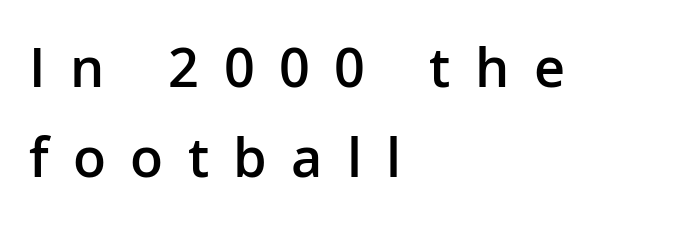
Line starts are locked; line ends wander. Bold? Not quite — semibold, heavier than regular but stopping short. In terms of letterspacing, this is a distinctly airy, spread setting. Nothing sits at the stroke ends, so this counts as sans-serif.
